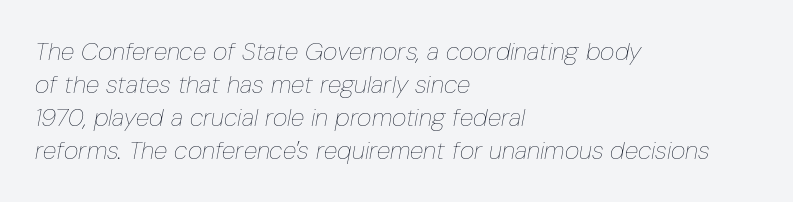
Q: Is the text bold? A: No.
Q: Is the text italic (slanted)? A: Yes, it leans right by about 10 degrees.
Q: Is the text underlined? A: No.
Q: How is the paragraph aligned? A: Left-aligned.
Q: Is the spacing between letters normal or unusually wide? A: Normal.
Q: Is the spacing between lines tight, normal or loose? A: Normal.
